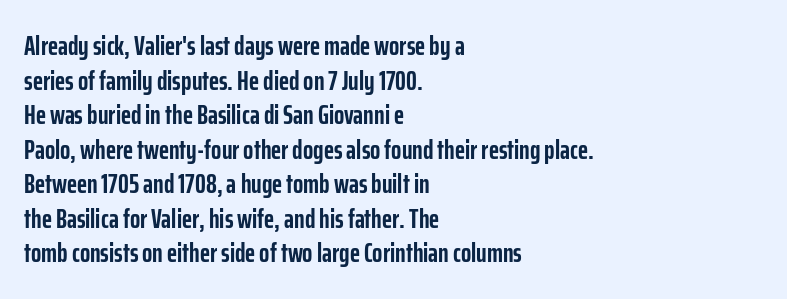
Q: Is the text bold? A: Yes.
Q: Is the text italic (slanted)? A: No, it is upright.
Q: Is the text underlined? A: No.
Q: How is the paragraph aligned? A: Left-aligned.
Q: Is the spacing between letters normal or unusually wide? A: Normal.
Q: Is the spacing between lines tight, normal or loose? A: Normal.
